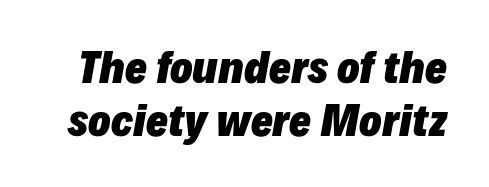
{"italic": "yes", "lean": "right", "slant_degrees": 10, "bold": "yes", "weight": "heavy", "width": "normal", "stroke_contrast": "low", "x_height": "medium", "monospaced": "no", "underline": "no", "line_spacing": "normal", "line_spacing_ratio": 1.29, "letter_spacing": "normal", "letter_spacing_em": 0.0, "glyph_px": 41}
